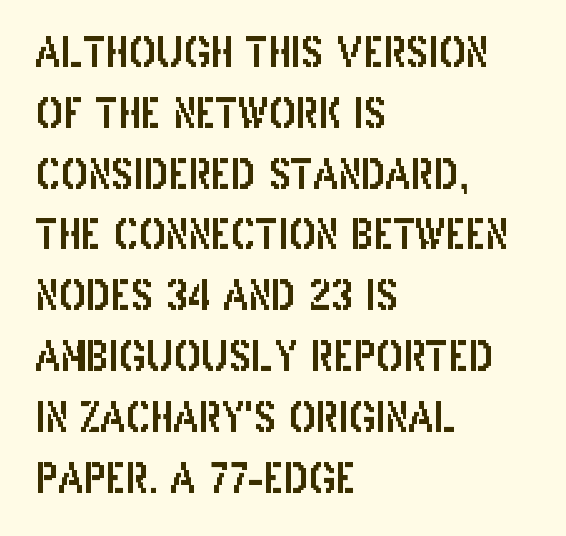
{"serif": "no", "italic": "no", "width": "condensed", "stroke_contrast": "low", "x_height": "large", "monospaced": "no", "underline": "no", "align": "left", "line_spacing": "normal", "line_spacing_ratio": 1.52, "letter_spacing": "normal", "letter_spacing_em": 0.0, "glyph_px": 40}
